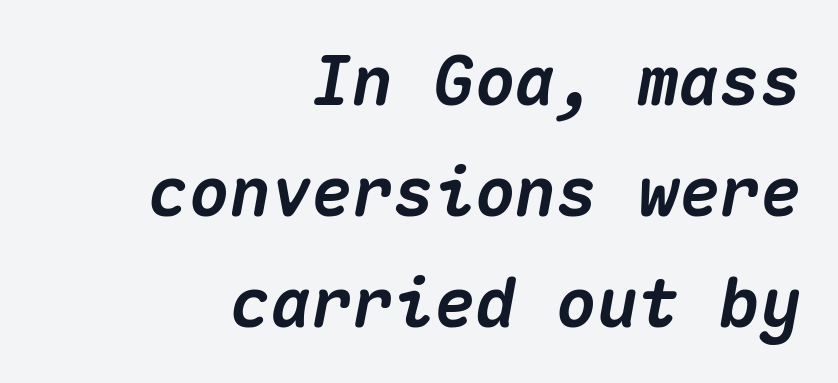
Q: Is the text bold? A: Yes.
Q: Is the text italic (slanted)? A: Yes, it leans right by about 10 degrees.
Q: Is the text underlined? A: No.
Q: How is the paragraph aligned? A: Right-aligned.
Q: Is the spacing between letters normal or unusually wide? A: Normal.
Q: Is the spacing between lines tight, normal or loose? A: Normal.
Q: Width (condensed, normal, or wide)? A: Normal.
Q: Stroke contrast? A: Medium.
Q: x-height? A: Medium.
Q: Monospaced? A: Yes.
